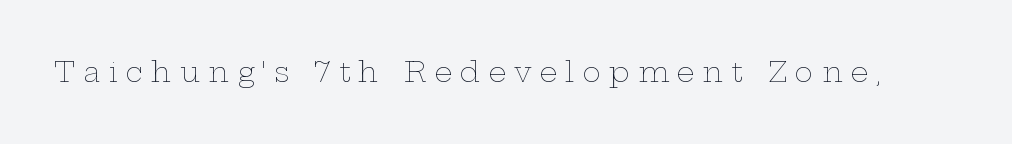
Q: Is the text bold? A: No.
Q: Is the text italic (slanted)? A: No, it is upright.
Q: Is the text underlined? A: No.
Q: Is the spacing between letters normal or unusually wide? A: Unusually wide.
Q: Width (condensed, normal, or wide)? A: Wide.
Q: Stroke contrast? A: Low.
Q: x-height? A: Medium.
Q: Monospaced? A: No.
